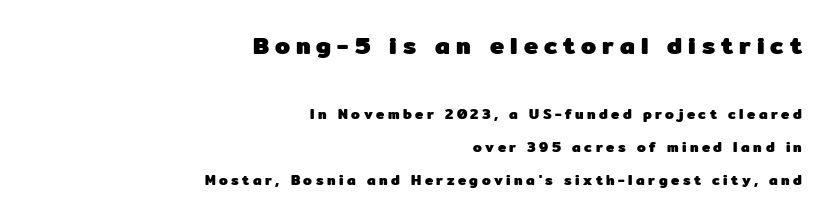
Q: Is the text bold? A: Yes.
Q: Is the text italic (slanted)? A: No, it is upright.
Q: Is the text underlined? A: No.
Q: How is the paragraph aligned? A: Right-aligned.
Q: Is the spacing between letters normal or unusually wide? A: Unusually wide.
Q: Is the spacing between lines tight, normal or loose? A: Loose.
Q: Which block of text is set in a larger size, the first (top) or the second (bottom)? A: The first (top) one.
